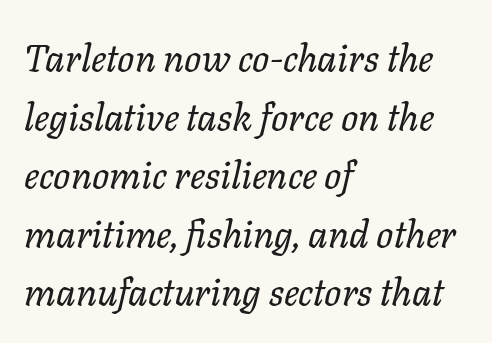
Q: Is the text bold? A: No.
Q: Is the text italic (slanted)? A: Yes, it leans right by about 11 degrees.
Q: Is the text underlined? A: No.
Q: How is the paragraph aligned? A: Left-aligned.
Q: Is the spacing between letters normal or unusually wide? A: Normal.
Q: Is the spacing between lines tight, normal or loose? A: Normal.
Q: Width (condensed, normal, or wide)? A: Normal.
Q: Stroke contrast? A: Low.
Q: x-height? A: Medium.
Q: Monospaced? A: No.
